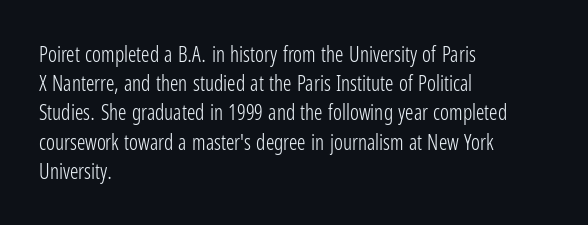
The image shows 21 px text type, upright; set left-aligned, normal line spacing (1.39x), normal letter spacing, not underlined.
